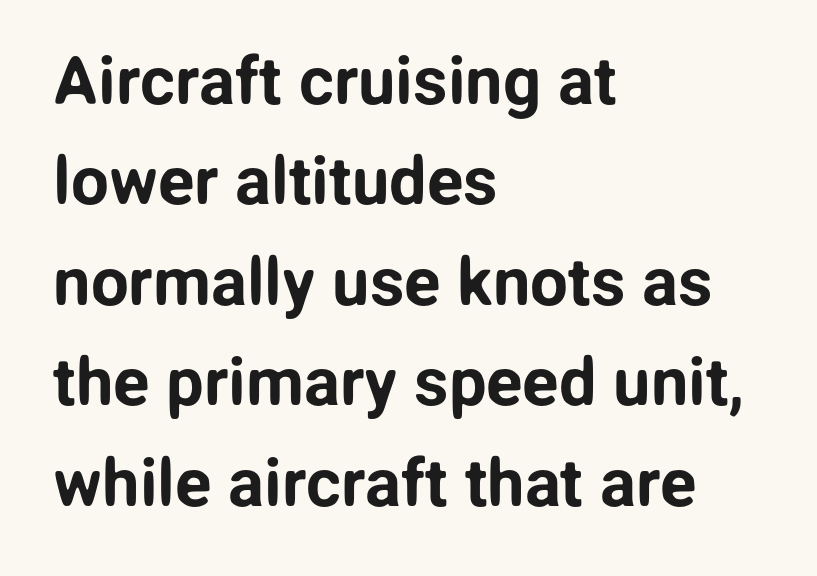
The image shows 67 px sans-serif type, upright; set left-aligned, normal line spacing (1.5x), normal letter spacing, not underlined; low stroke contrast and a medium x-height.
